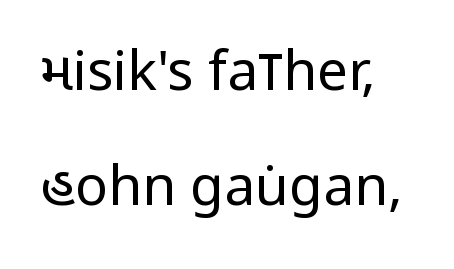
Q: Is the text bold? A: No.
Q: Is the text italic (slanted)? A: No, it is upright.
Q: Is the typeface a serif or a sans-serif typeface? A: Sans-serif.
Q: Is the text underlined? A: No.
Q: How is the paragraph aligned? A: Left-aligned.
Q: Is the spacing between letters normal or unusually wide? A: Normal.
Q: Is the spacing between lines tight, normal or loose? A: Loose.
Q: Width (condensed, normal, or wide)? A: Condensed.
Q: Stroke contrast? A: Low.
Q: x-height? A: Large.
Q: Monospaced? A: No.
